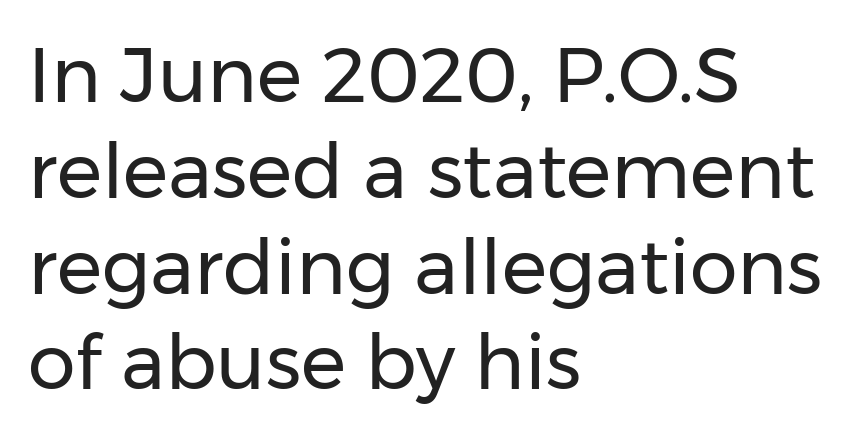
The image shows 76 px regular-weight sans-serif type, upright; set left-aligned, normal line spacing (1.26x), normal letter spacing, not underlined; low stroke contrast and a medium x-height.
